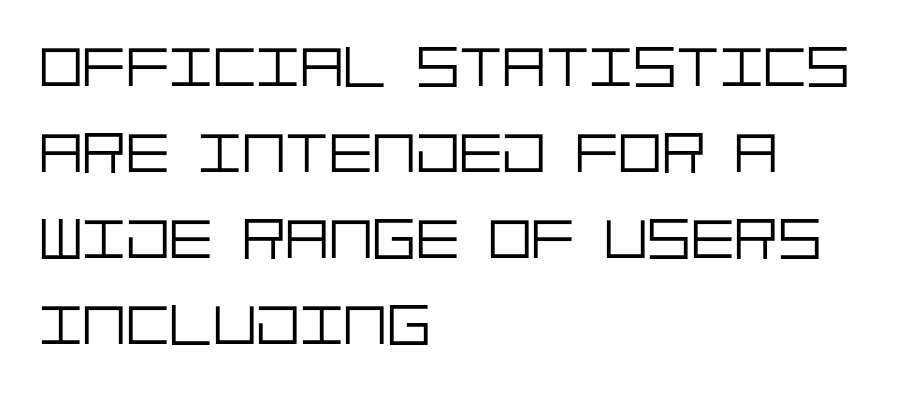
Q: Is the text bold? A: No.
Q: Is the text italic (slanted)? A: No, it is upright.
Q: Is the typeface a serif or a sans-serif typeface? A: Sans-serif.
Q: Is the text underlined? A: No.
Q: How is the paragraph aligned? A: Left-aligned.
Q: Is the spacing between letters normal or unusually wide? A: Normal.
Q: Is the spacing between lines tight, normal or loose? A: Normal.
Q: Width (condensed, normal, or wide)? A: Normal.
Q: Stroke contrast? A: Low.
Q: x-height? A: Large.
